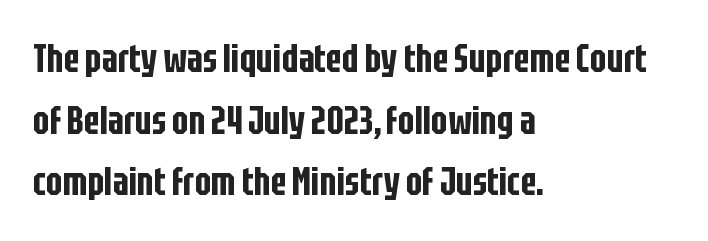
{"serif": "no", "italic": "no", "width": "condensed", "stroke_contrast": "low", "x_height": "large", "monospaced": "no", "underline": "no", "align": "left", "line_spacing": "normal", "line_spacing_ratio": 1.58, "letter_spacing": "normal", "letter_spacing_em": 0.0, "glyph_px": 39}
